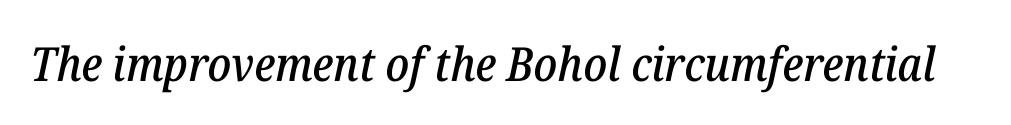
Q: Is the text italic (slanted)? A: Yes, it leans right by about 12 degrees.
Q: Is the typeface a serif or a sans-serif typeface? A: Serif.
Q: Is the text underlined? A: No.
Q: Is the spacing between letters normal or unusually wide? A: Normal.
Q: Width (condensed, normal, or wide)? A: Normal.
Q: Stroke contrast? A: Low.
Q: x-height? A: Medium.
Q: Monospaced? A: No.
